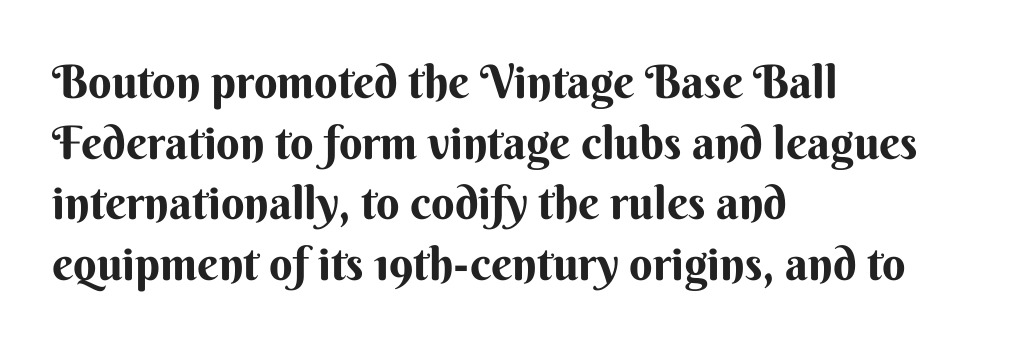
Q: Is the text italic (slanted)? A: No, it is upright.
Q: Is the typeface a serif or a sans-serif typeface? A: Sans-serif.
Q: Is the text underlined? A: No.
Q: How is the paragraph aligned? A: Left-aligned.
Q: Is the spacing between letters normal or unusually wide? A: Normal.
Q: Is the spacing between lines tight, normal or loose? A: Normal.
Q: Width (condensed, normal, or wide)? A: Normal.
Q: Stroke contrast? A: Medium.
Q: x-height? A: Small.
Q: Monospaced? A: No.
